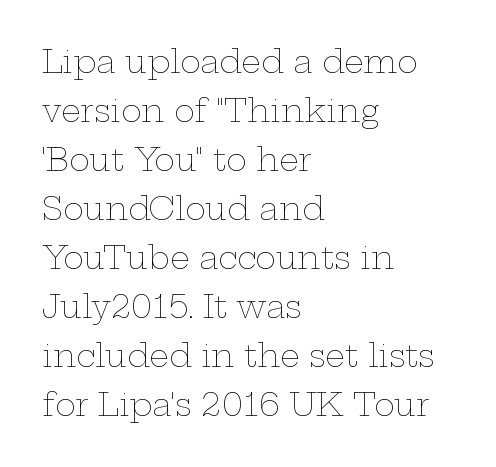
Q: Is the text bold? A: No.
Q: Is the text italic (slanted)? A: No, it is upright.
Q: Is the text underlined? A: No.
Q: How is the paragraph aligned? A: Left-aligned.
Q: Is the spacing between letters normal or unusually wide? A: Normal.
Q: Is the spacing between lines tight, normal or loose? A: Normal.
Q: Width (condensed, normal, or wide)? A: Wide.
Q: Stroke contrast? A: Low.
Q: x-height? A: Medium.
Q: Monospaced? A: No.
